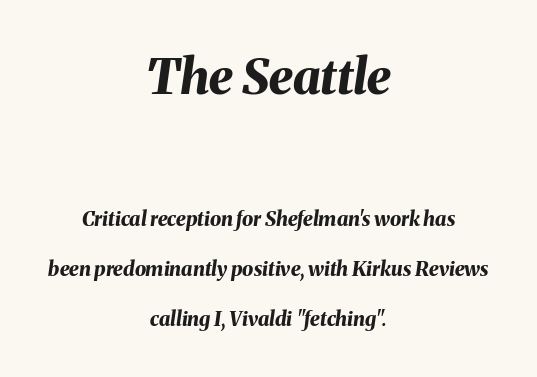
{"italic": "yes", "lean": "right", "slant_degrees": 8, "bold": "yes", "weight": "bold", "width": "normal", "stroke_contrast": "medium", "x_height": "medium", "monospaced": "no", "underline": "no", "align": "center", "line_spacing": "loose", "line_spacing_ratio": 2.49, "letter_spacing": "normal", "letter_spacing_em": 0.0, "larger_block": "first", "size_ratio": 2.45, "glyph_px": 49}
